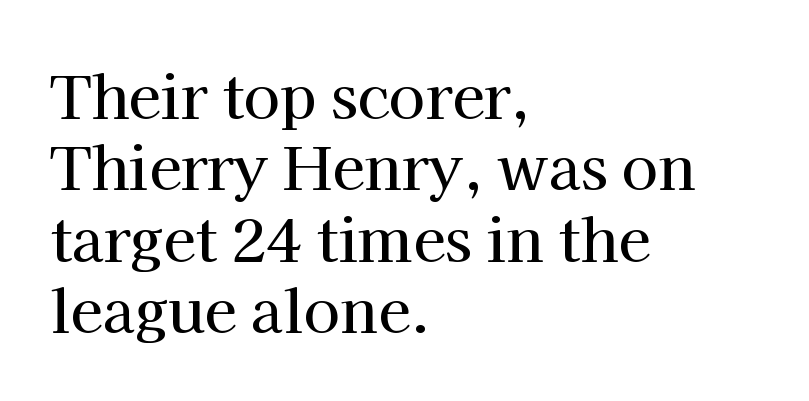
Spacing between characters is what you'd get straight out of the box. The text was rendered using a seriffed face with decorative stroke endings. If you drew a line through each stem, it would be perfectly vertical. Has an underline been added? It has not.
